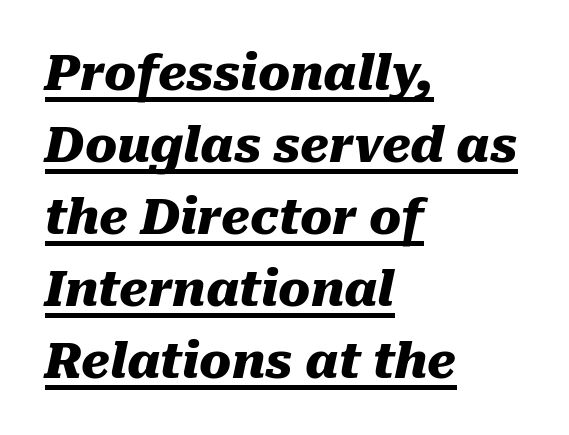
Each line starts at the same left margin while the right side varies. The letters advance in unequal steps, a hallmark of proportional type. The tracking reads as untouched default to a designer's eye. This is oblique type, the kind used for emphasis or titles. A full-strength bold gives these letters their thick strokes. Beneath each row of characters lies a ruled line.
